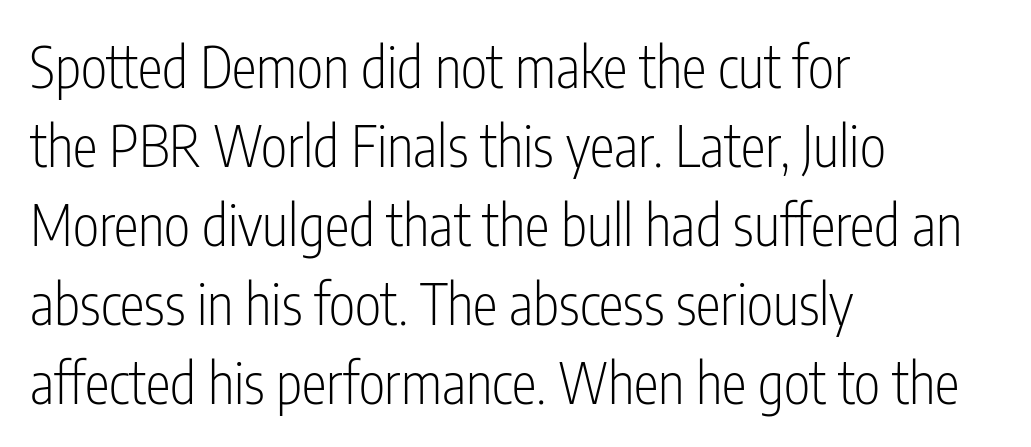
The image shows 56 px light, condensed sans-serif type, upright; set left-aligned, normal line spacing (1.41x), normal letter spacing, not underlined; low stroke contrast and a medium x-height.
